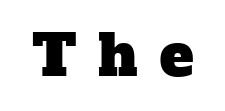
The image shows 57 px serif type; set unusually wide letter spacing (+0.39 em), not underlined; low stroke contrast and a medium x-height.
